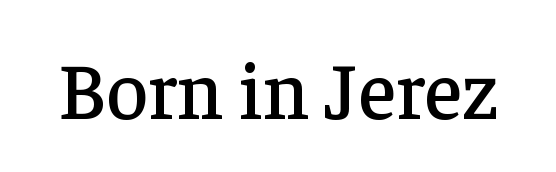
{"serif": "yes", "italic": "no", "width": "normal", "stroke_contrast": "low", "x_height": "medium", "monospaced": "no", "underline": "no", "letter_spacing": "normal", "letter_spacing_em": 0.0, "glyph_px": 80}
